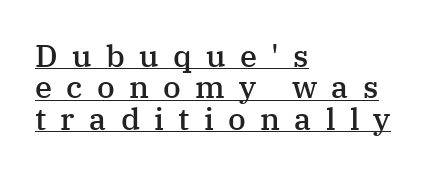
Q: Is the text bold? A: Semi-bold.
Q: Is the text italic (slanted)? A: No, it is upright.
Q: Is the typeface a serif or a sans-serif typeface? A: Serif.
Q: Is the text underlined? A: Yes.
Q: How is the paragraph aligned? A: Left-aligned.
Q: Is the spacing between letters normal or unusually wide? A: Unusually wide.
Q: Is the spacing between lines tight, normal or loose? A: Tight.
Q: Width (condensed, normal, or wide)? A: Normal.
Q: Stroke contrast? A: Medium.
Q: x-height? A: Medium.
Q: Monospaced? A: No.
